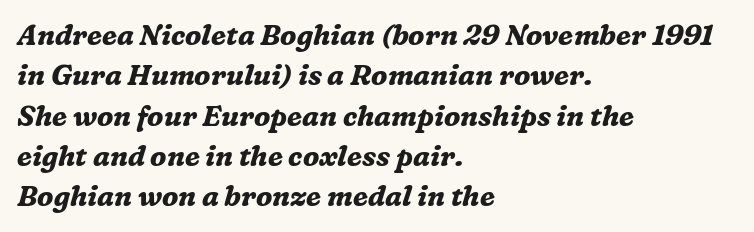
The image shows 28 px bold serif type, italic (leaning right); set left-aligned, normal line spacing (1.44x), normal letter spacing, not underlined; medium stroke contrast and a medium x-height.
